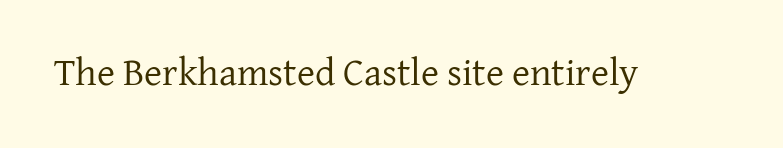
Is this a heavy cut? Hardly; it is regular or lighter. Italic? Not at all — the glyphs are vertical. The face used here is proportionally spaced, like ordinary book or web type. The line texture is even and compact thanks to regular tracking.
